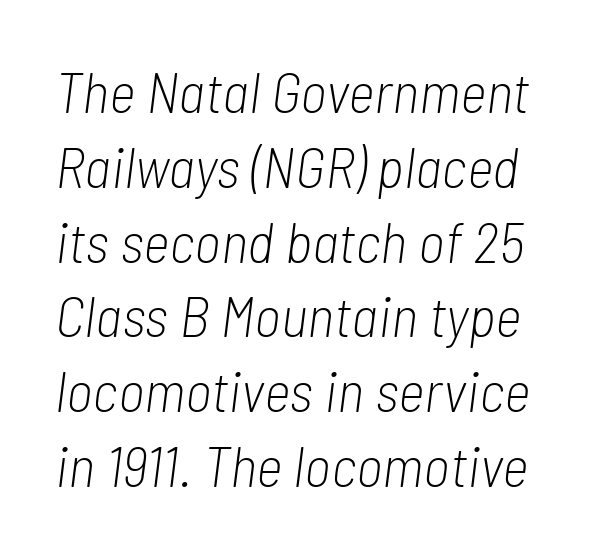
Characters follow at the spacing the type designer built in. Italic? Definitely — the glyphs are oblique. Leading matches the norm, producing a regular column. Glance below the letters and you will spot only blank space.
